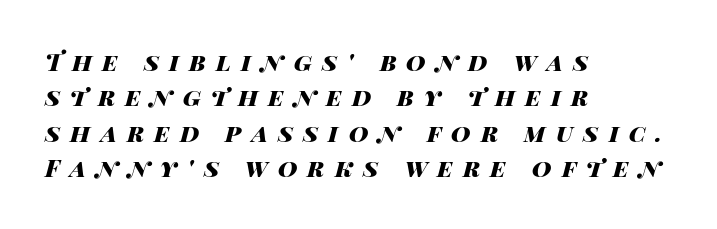
Looking at the ascenders, they clearly lean. The rendering anchors every line to the left-hand side. Words appear elongated and porous because spacing is wide. Type without underlining.
